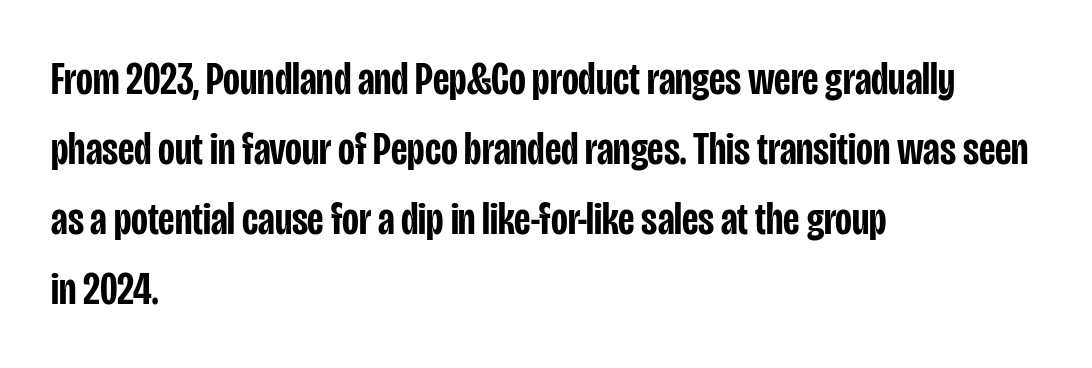
Q: Is the text bold? A: Semi-bold.
Q: Is the text italic (slanted)? A: No, it is upright.
Q: Is the typeface a serif or a sans-serif typeface? A: Sans-serif.
Q: Is the text underlined? A: No.
Q: How is the paragraph aligned? A: Left-aligned.
Q: Is the spacing between letters normal or unusually wide? A: Normal.
Q: Is the spacing between lines tight, normal or loose? A: Normal.
Q: Width (condensed, normal, or wide)? A: Condensed.
Q: Stroke contrast? A: Low.
Q: x-height? A: Large.
Q: Monospaced? A: No.
